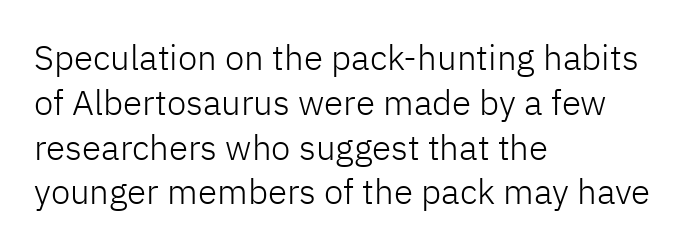
The image shows 35 px light sans-serif type, upright; set left-aligned, normal line spacing (1.28x), normal letter spacing, not underlined; low stroke contrast and a medium x-height.
